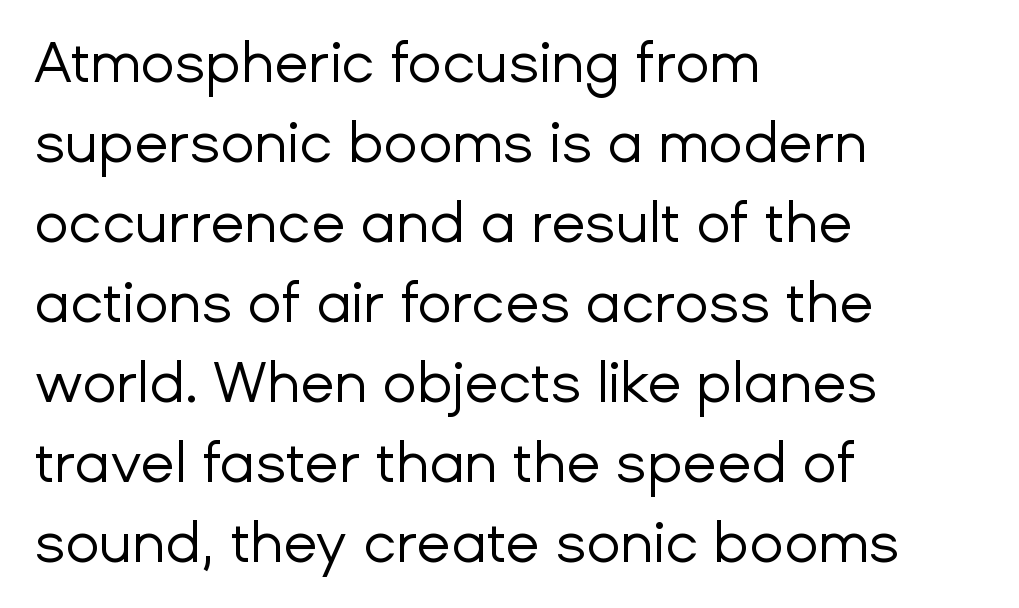
{"serif": "no", "italic": "no", "bold": "no", "weight": "regular", "width": "normal", "stroke_contrast": "low", "x_height": "medium", "monospaced": "no", "underline": "no", "align": "left", "line_spacing": "normal", "line_spacing_ratio": 1.43, "letter_spacing": "normal", "letter_spacing_em": 0.0, "glyph_px": 56}
